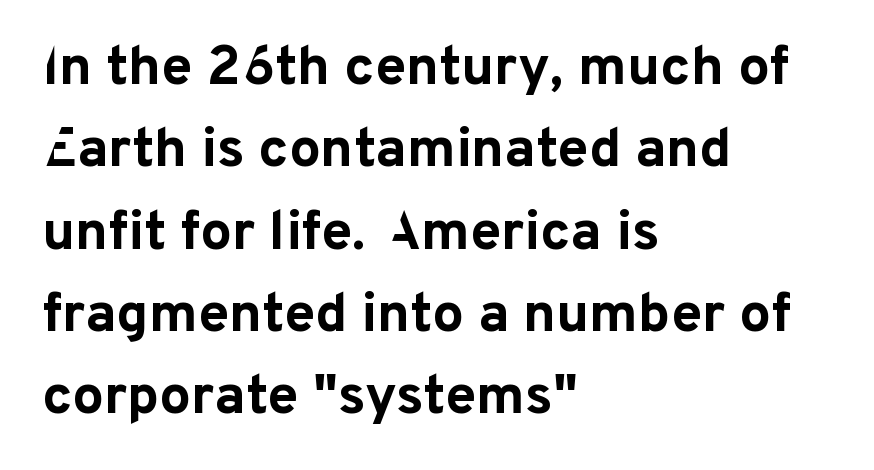
Its strokes are broad and dark, the hallmark of bold type. The designer went with a sans here, leaving each stem footless. The passage shown is typed in a proportional face where columns would drift. The space directly below the letters is spotless.
